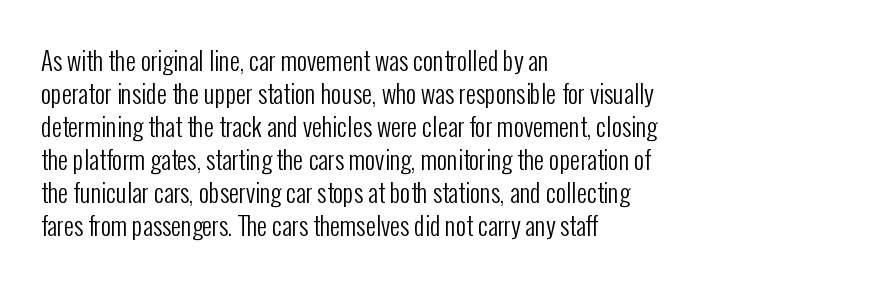
The image shows 25 px text type, upright; set left-aligned, normal line spacing (1.32x), normal letter spacing, not underlined.
